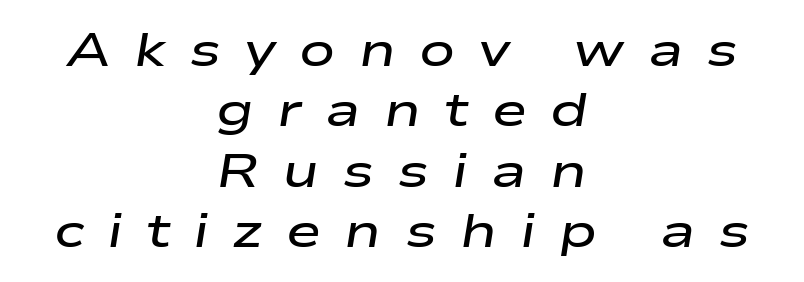
{"italic": "yes", "lean": "right", "slant_degrees": 9, "bold": "semi", "weight": "semibold", "width": "wide", "stroke_contrast": "low", "x_height": "medium", "monospaced": "no", "underline": "no", "align": "center", "line_spacing": "normal", "line_spacing_ratio": 1.26, "letter_spacing": "wide", "letter_spacing_em": 0.48, "glyph_px": 48}
